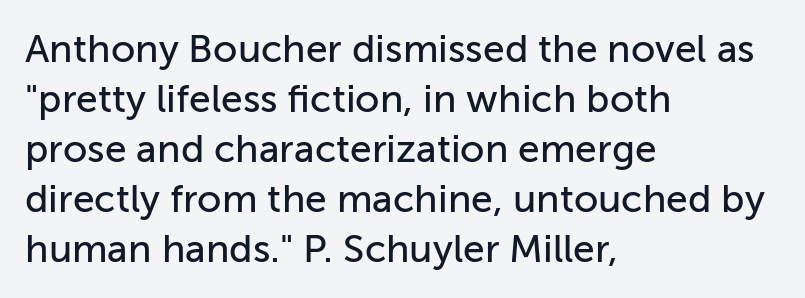
Q: Is the text italic (slanted)? A: No, it is upright.
Q: Is the typeface a serif or a sans-serif typeface? A: Sans-serif.
Q: Is the text underlined? A: No.
Q: How is the paragraph aligned? A: Left-aligned.
Q: Is the spacing between letters normal or unusually wide? A: Normal.
Q: Is the spacing between lines tight, normal or loose? A: Normal.
Q: Width (condensed, normal, or wide)? A: Normal.
Q: Stroke contrast? A: Low.
Q: x-height? A: Medium.
Q: Monospaced? A: No.
